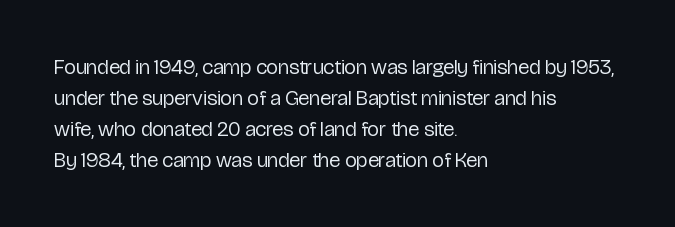
The image shows 21 px text type, upright; set left-aligned, normal line spacing (1.47x), normal letter spacing, not underlined.
